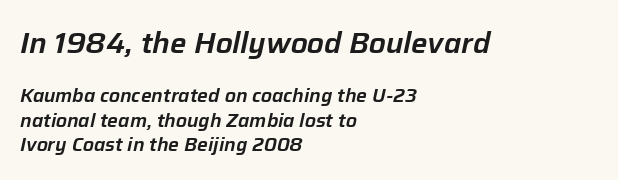
Designer's note — italics engaged. The gaps between neighbouring characters are ordinary and unremarkable. Large over small — that's the arrangement of the two blocks here. Has an underline been added? It has not. The letters advance in unequal steps, a hallmark of proportional type.
